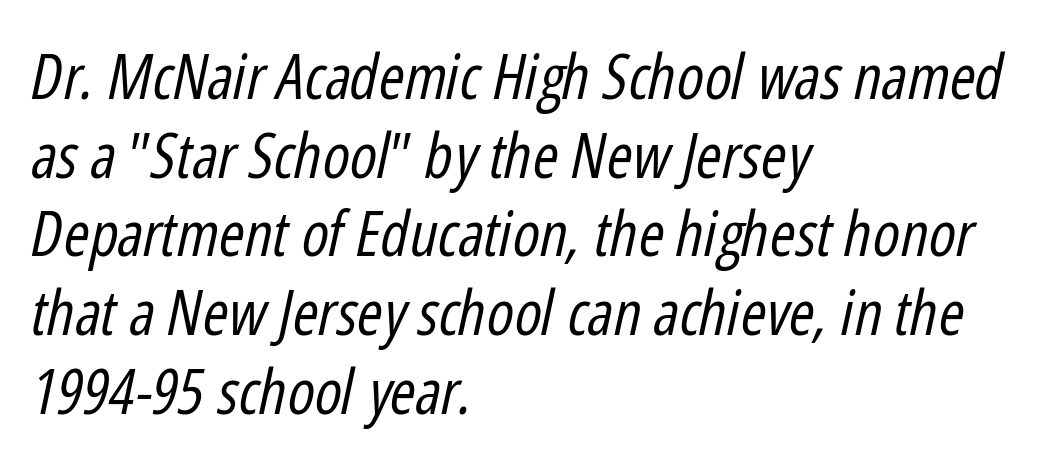
Q: Is the text bold? A: No.
Q: Is the text italic (slanted)? A: Yes, it leans right by about 12 degrees.
Q: Is the text underlined? A: No.
Q: How is the paragraph aligned? A: Left-aligned.
Q: Is the spacing between letters normal or unusually wide? A: Normal.
Q: Is the spacing between lines tight, normal or loose? A: Normal.
Q: Width (condensed, normal, or wide)? A: Condensed.
Q: Stroke contrast? A: Low.
Q: x-height? A: Medium.
Q: Monospaced? A: No.
